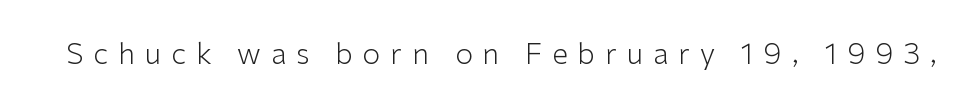
The image shows 29 px light sans-serif type, upright; set unusually wide letter spacing (+0.34 em), not underlined; low stroke contrast and a medium x-height.
